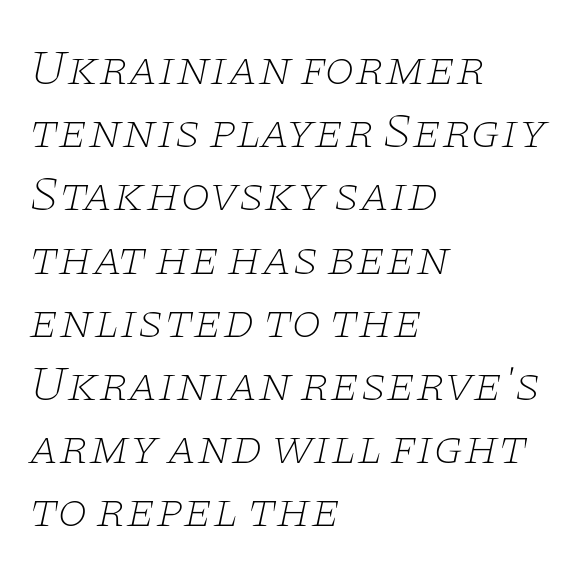
Each letter keeps its own natural width here, so spacing adapts to shape. Compared with ordinary roman type, these characters are visibly tilted. The type is set solid horizontally, with unmodified tracking. The font family rendered here belongs to the serif group.
